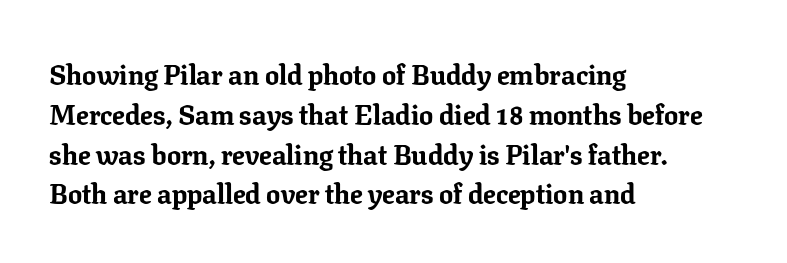
Q: Is the text bold? A: Yes.
Q: Is the text italic (slanted)? A: No, it is upright.
Q: Is the typeface a serif or a sans-serif typeface? A: Serif.
Q: Is the text underlined? A: No.
Q: How is the paragraph aligned? A: Left-aligned.
Q: Is the spacing between letters normal or unusually wide? A: Normal.
Q: Is the spacing between lines tight, normal or loose? A: Normal.
Q: Width (condensed, normal, or wide)? A: Normal.
Q: Stroke contrast? A: Low.
Q: x-height? A: Medium.
Q: Monospaced? A: No.
